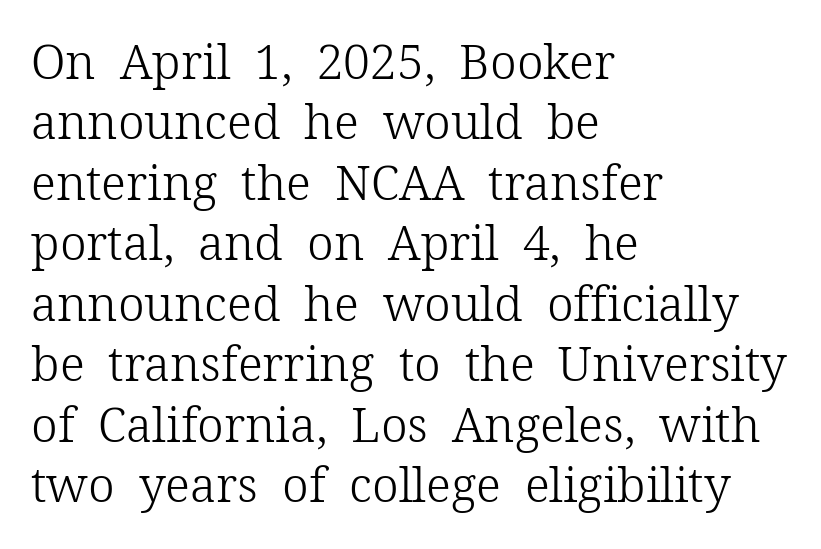
The image shows 48 px light serif type, upright; set left-aligned, normal line spacing (1.26x), normal letter spacing, not underlined; low stroke contrast and a medium x-height.
